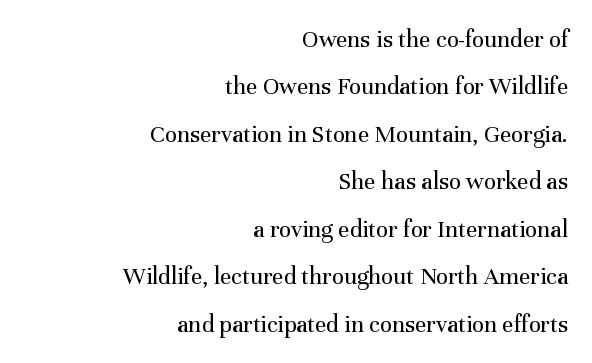
The image shows 25 px text type, upright; set right-aligned, loose line spacing (1.9x), normal letter spacing, not underlined.
